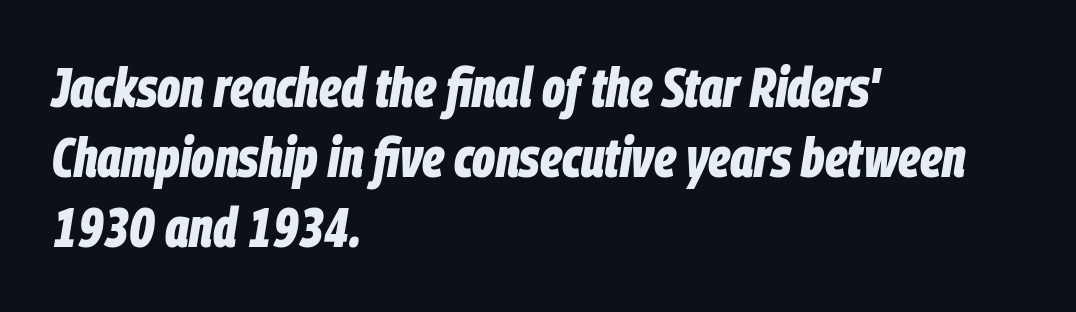
Q: Is the text bold? A: Yes.
Q: Is the text italic (slanted)? A: Yes, it leans right by about 9 degrees.
Q: Is the text underlined? A: No.
Q: How is the paragraph aligned? A: Left-aligned.
Q: Is the spacing between letters normal or unusually wide? A: Normal.
Q: Is the spacing between lines tight, normal or loose? A: Normal.
Q: Width (condensed, normal, or wide)? A: Condensed.
Q: Stroke contrast? A: Low.
Q: x-height? A: Large.
Q: Monospaced? A: No.
